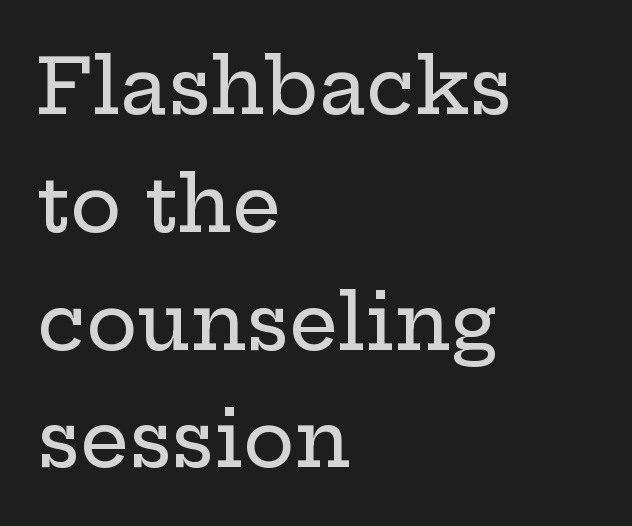
{"serif": "yes", "italic": "no", "width": "wide", "stroke_contrast": "low", "x_height": "medium", "monospaced": "no", "underline": "no", "align": "left", "line_spacing": "normal", "line_spacing_ratio": 1.53, "letter_spacing": "normal", "letter_spacing_em": 0.0, "glyph_px": 77}
